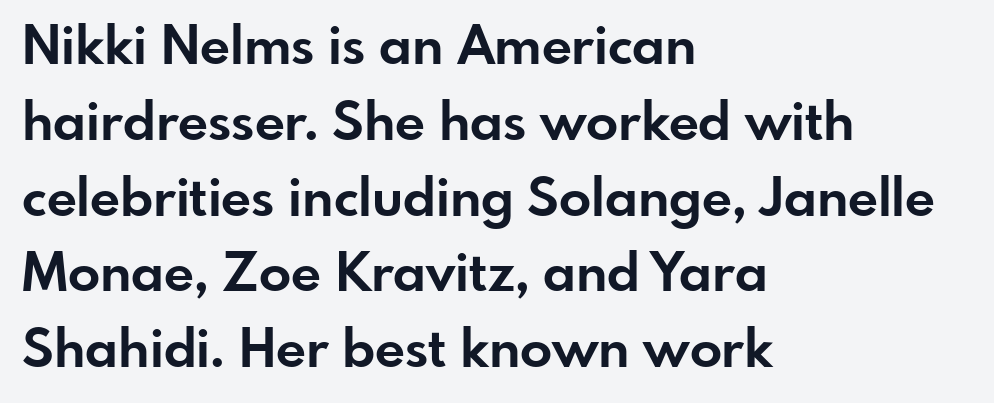
The image shows 53 px bold sans-serif type, upright; set left-aligned, normal line spacing (1.43x), normal letter spacing, not underlined; low stroke contrast and a small x-height.
